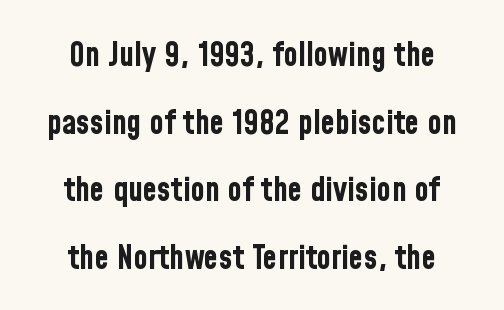
The image shows 33 px bold, condensed sans-serif type, upright; set centered, loose line spacing (2.05x), normal letter spacing, not underlined; low stroke contrast and a medium x-height.
